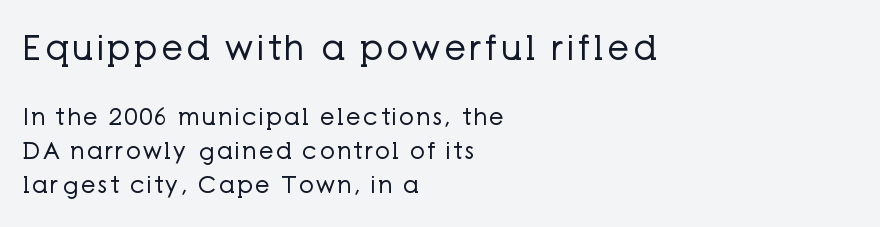
The image shows 34 px regular-weight sans-serif type, upright; set left-aligned, normal line spacing (1.47x), not underlined; the first (top) block is 1.48x larger; low stroke contrast and a medium x-height.
